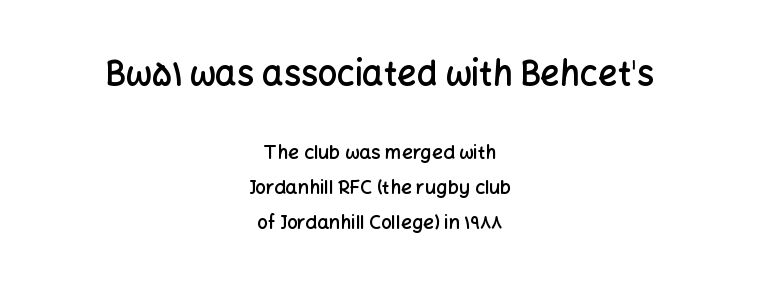
The image shows 34 px semibold sans-serif type, upright; set centered, line spacing 1.84x, normal letter spacing, not underlined; the first (top) block is 1.79x larger; low stroke contrast and a medium x-height.
